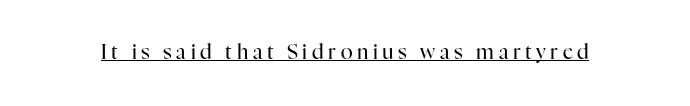
{"italic": "no", "bold": "no", "underline": "yes", "letter_spacing": "wide", "letter_spacing_em": 0.23, "glyph_px": 20}
